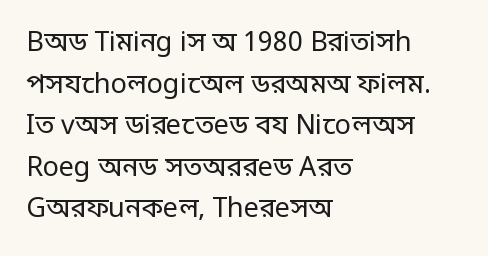
Q: Is the text bold? A: No.
Q: Is the text italic (slanted)? A: No, it is upright.
Q: Is the text underlined? A: No.
Q: How is the paragraph aligned? A: Left-aligned.
Q: Is the spacing between letters normal or unusually wide? A: Normal.
Q: Is the spacing between lines tight, normal or loose? A: Normal.
